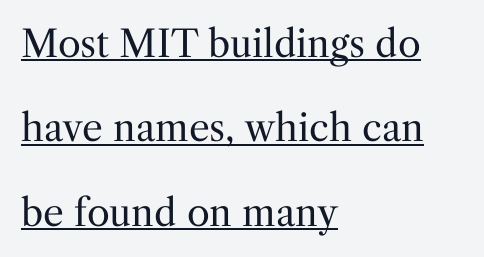
Q: Is the text bold? A: No.
Q: Is the text italic (slanted)? A: No, it is upright.
Q: Is the typeface a serif or a sans-serif typeface? A: Serif.
Q: Is the text underlined? A: Yes.
Q: How is the paragraph aligned? A: Left-aligned.
Q: Is the spacing between letters normal or unusually wide? A: Normal.
Q: Is the spacing between lines tight, normal or loose? A: Loose.
Q: Width (condensed, normal, or wide)? A: Normal.
Q: Stroke contrast? A: Medium.
Q: x-height? A: Medium.
Q: Monospaced? A: No.
